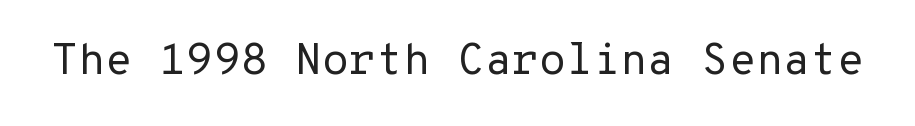
{"serif": "no", "italic": "no", "bold": "no", "weight": "regular", "width": "normal", "stroke_contrast": "low", "x_height": "medium", "monospaced": "yes", "underline": "no", "letter_spacing": "normal", "letter_spacing_em": 0.0, "glyph_px": 44}
